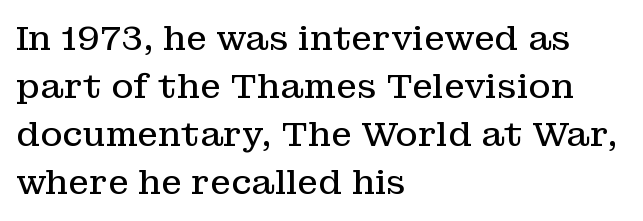
{"serif": "yes", "italic": "no", "bold": "no", "weight": "regular", "width": "normal", "stroke_contrast": "low", "x_height": "medium", "monospaced": "no", "underline": "no", "align": "left", "line_spacing": "normal", "line_spacing_ratio": 1.41, "letter_spacing": "normal", "letter_spacing_em": 0.0, "glyph_px": 34}
